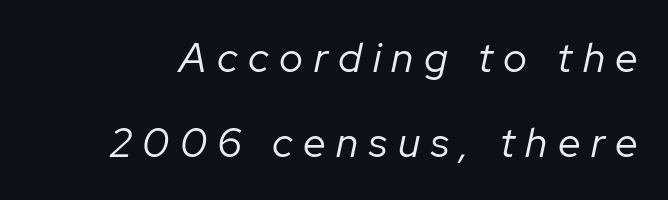
Q: Is the text bold? A: No.
Q: Is the text italic (slanted)? A: Yes, it leans right by about 12 degrees.
Q: Is the text underlined? A: No.
Q: Is the spacing between letters normal or unusually wide? A: Unusually wide.
Q: Is the spacing between lines tight, normal or loose? A: Loose.
Q: Width (condensed, normal, or wide)? A: Normal.
Q: Stroke contrast? A: Low.
Q: x-height? A: Medium.
Q: Monospaced? A: No.
